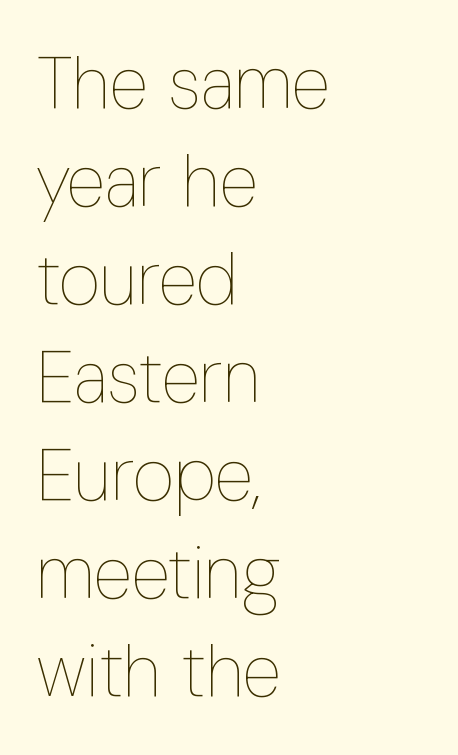
Q: Is the text bold? A: No.
Q: Is the text italic (slanted)? A: No, it is upright.
Q: Is the text underlined? A: No.
Q: How is the paragraph aligned? A: Left-aligned.
Q: Is the spacing between letters normal or unusually wide? A: Normal.
Q: Is the spacing between lines tight, normal or loose? A: Normal.
Q: Width (condensed, normal, or wide)? A: Condensed.
Q: Stroke contrast? A: Low.
Q: x-height? A: Medium.
Q: Monospaced? A: No.
